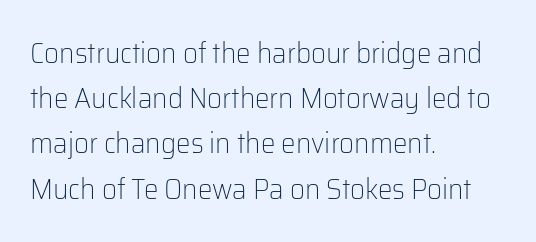
Q: Is the text bold? A: No.
Q: Is the text italic (slanted)? A: No, it is upright.
Q: Is the typeface a serif or a sans-serif typeface? A: Sans-serif.
Q: Is the text underlined? A: No.
Q: How is the paragraph aligned? A: Left-aligned.
Q: Is the spacing between letters normal or unusually wide? A: Normal.
Q: Is the spacing between lines tight, normal or loose? A: Normal.
Q: Width (condensed, normal, or wide)? A: Normal.
Q: Stroke contrast? A: Low.
Q: x-height? A: Medium.
Q: Monospaced? A: No.
